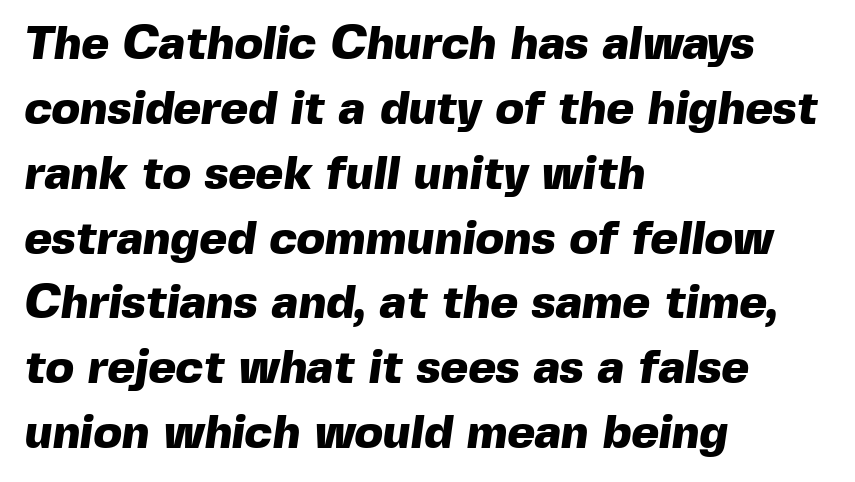
Q: Is the text bold? A: Yes.
Q: Is the typeface a serif or a sans-serif typeface? A: Sans-serif.
Q: Is the text underlined? A: No.
Q: How is the paragraph aligned? A: Left-aligned.
Q: Is the spacing between letters normal or unusually wide? A: Normal.
Q: Is the spacing between lines tight, normal or loose? A: Normal.
Q: Width (condensed, normal, or wide)? A: Normal.
Q: x-height? A: Medium.
Q: Monospaced? A: No.
